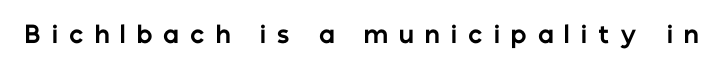
The image shows 23 px bold type, upright; set unusually wide letter spacing (+0.49 em), not underlined.
